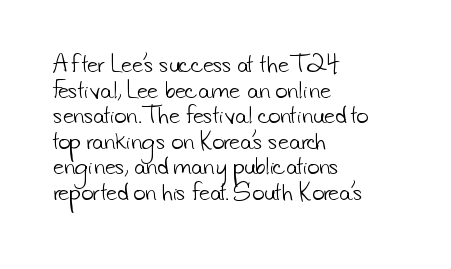
The image shows 21 px text type; set left-aligned, line spacing 1.22x, normal letter spacing, not underlined.
